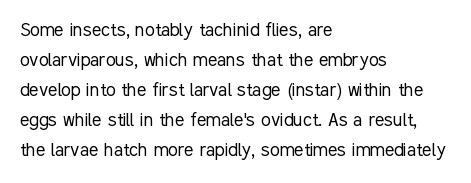
The image shows 22 px text type, upright; set left-aligned, normal line spacing (1.36x), normal letter spacing, not underlined.
